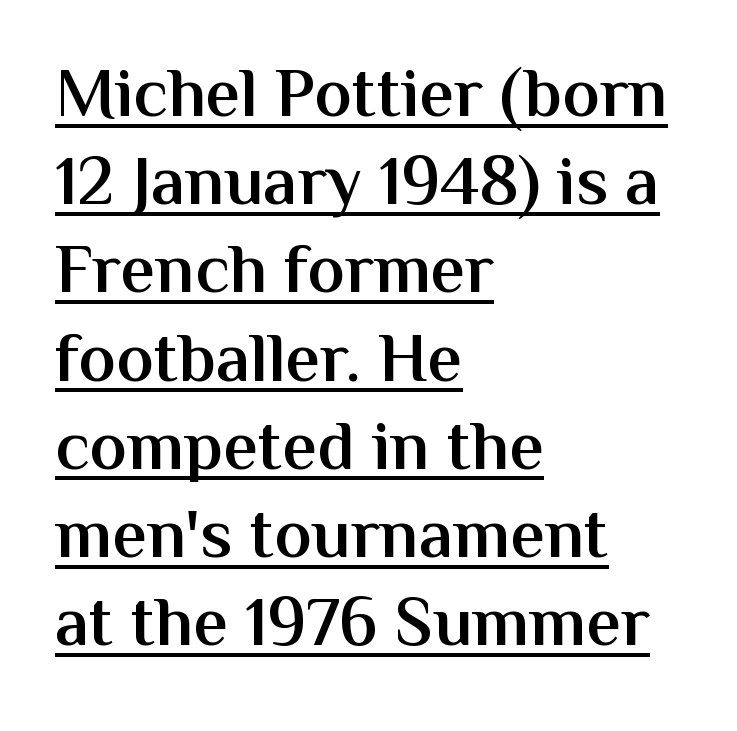
The image shows 70 px semibold sans-serif type, upright; set left-aligned, normal line spacing (1.26x), normal letter spacing, underlined; medium stroke contrast and a medium x-height.
